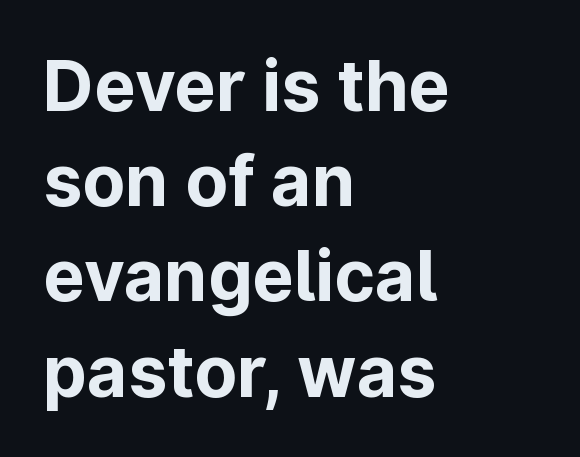
Q: Is the text bold? A: Yes.
Q: Is the text italic (slanted)? A: No, it is upright.
Q: Is the typeface a serif or a sans-serif typeface? A: Sans-serif.
Q: Is the text underlined? A: No.
Q: How is the paragraph aligned? A: Left-aligned.
Q: Is the spacing between letters normal or unusually wide? A: Normal.
Q: Is the spacing between lines tight, normal or loose? A: Normal.
Q: Width (condensed, normal, or wide)? A: Normal.
Q: Stroke contrast? A: Low.
Q: x-height? A: Medium.
Q: Monospaced? A: No.
